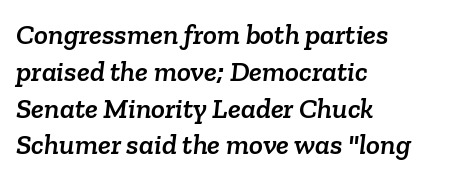
{"serif": "yes", "width": "normal", "stroke_contrast": "low", "x_height": "medium", "monospaced": "no", "underline": "no", "align": "left", "line_spacing": "normal", "line_spacing_ratio": 1.27, "letter_spacing": "normal", "letter_spacing_em": 0.0, "glyph_px": 29}
